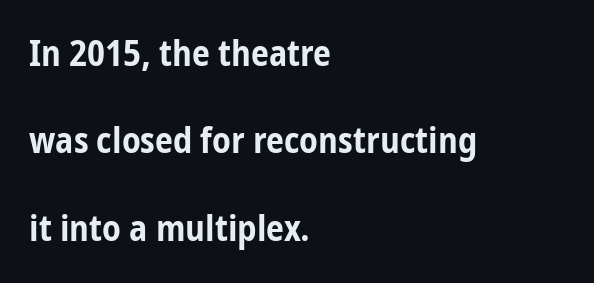
Q: Is the text bold? A: Yes.
Q: Is the text italic (slanted)? A: No, it is upright.
Q: Is the typeface a serif or a sans-serif typeface? A: Sans-serif.
Q: Is the text underlined? A: No.
Q: How is the paragraph aligned? A: Left-aligned.
Q: Is the spacing between letters normal or unusually wide? A: Normal.
Q: Is the spacing between lines tight, normal or loose? A: Loose.
Q: Width (condensed, normal, or wide)? A: Condensed.
Q: Stroke contrast? A: Low.
Q: x-height? A: Medium.
Q: Monospaced? A: No.
